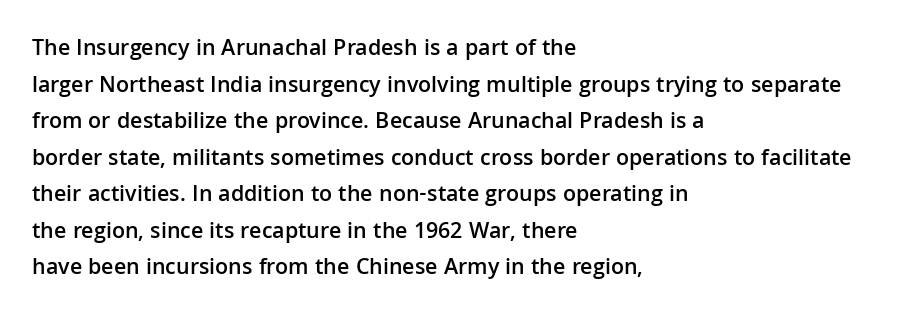
The type is set solid horizontally, with unmodified tracking. Visually the block forms a straight wall on the left and a jagged coastline on the right. Does the lettering tilt? It doesn't — this is upright. Baseline-to-baseline distance is the conventional proportion of letter height. Anything drawn beneath the words? Only blank space.
